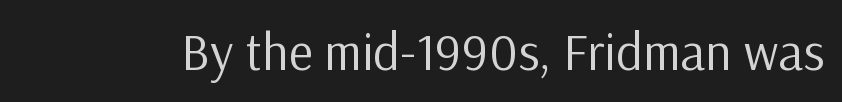
{"serif": "no", "italic": "no", "bold": "no", "weight": "regular", "width": "normal", "stroke_contrast": "low", "x_height": "medium", "monospaced": "no", "underline": "no", "letter_spacing": "normal", "letter_spacing_em": 0.0, "glyph_px": 52}
